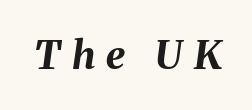
{"italic": "yes", "lean": "right", "slant_degrees": 8, "bold": "yes", "weight": "bold", "width": "normal", "stroke_contrast": "medium", "x_height": "medium", "monospaced": "no", "underline": "no", "letter_spacing": "wide", "letter_spacing_em": 0.29, "glyph_px": 39}
